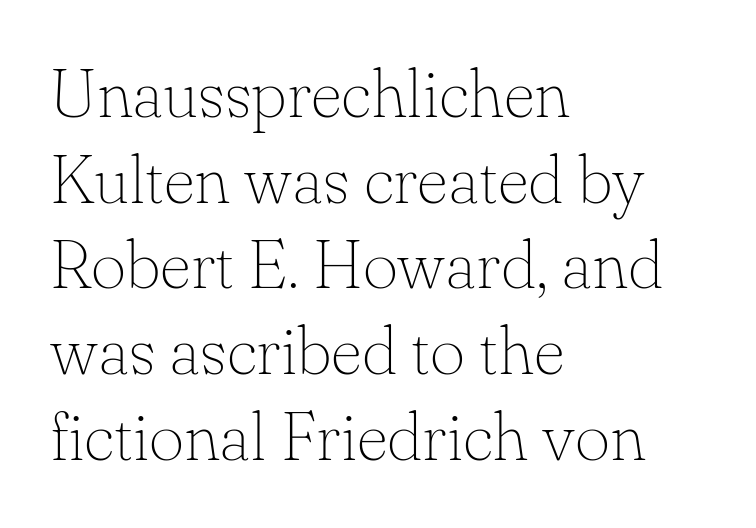
Line starts are locked; line ends wander. Just letters on the line, the space beneath them empty. In terms of posture, this sample is upright. Is this a fixed-width face? No — the glyphs have proportional, varying widths. The vertical gap from one line to the next is medium.
